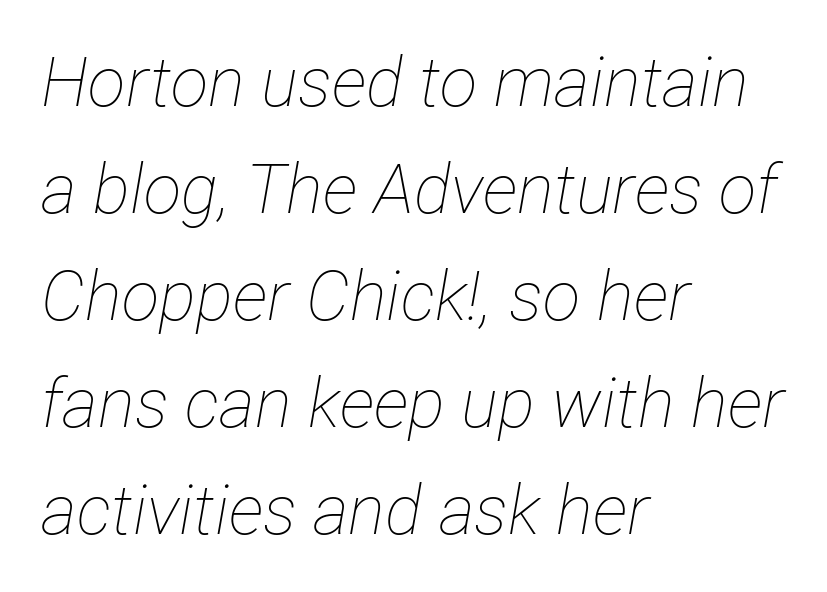
Here the designer chose a conventional face with non-uniform glyph widths. This rendering features lettering with no underline. Style check: oblique. Does extra space separate the letters? No, they use regular spacing.
